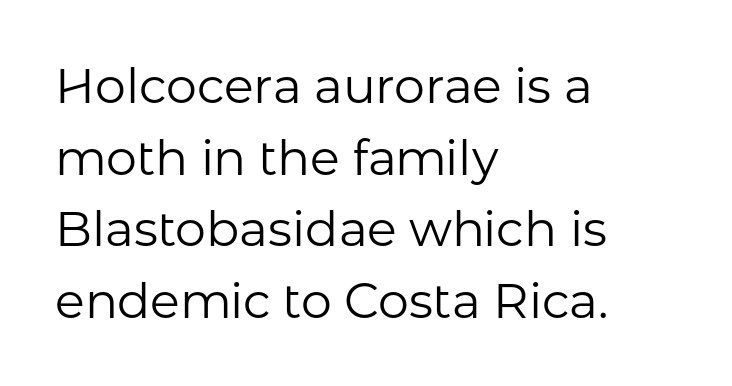
The face used here is proportionally spaced, like ordinary book or web type. If you drew a ruler down the left edge, every line would touch it. The designer went with a sans here, leaving each stem footless. Characters follow at the spacing the type designer built in. The strip under each line holds only bare page.
